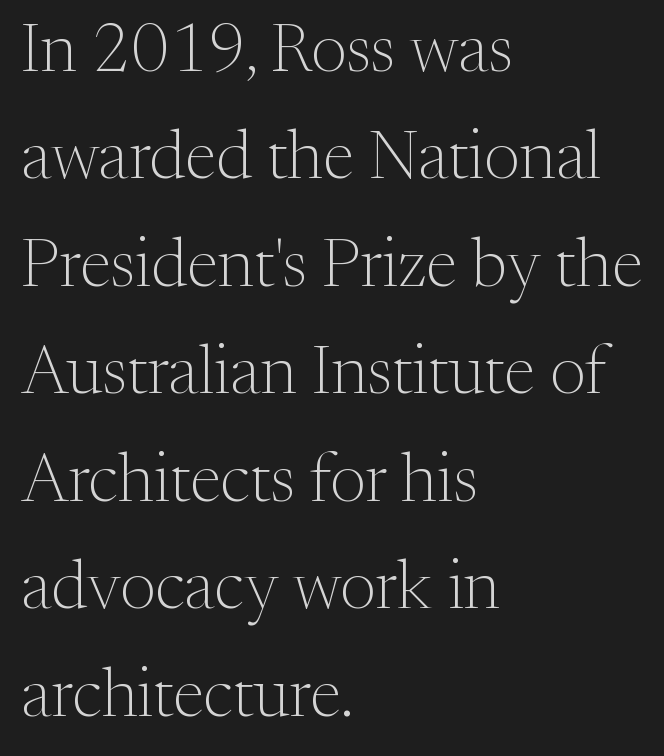
The image shows 68 px light serif type, upright; set left-aligned, normal line spacing (1.58x), normal letter spacing, not underlined; medium stroke contrast and a medium x-height.
